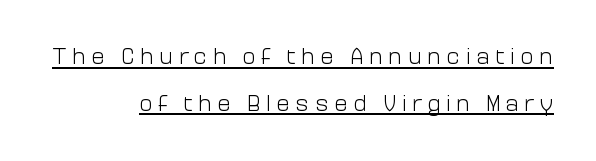
The passage shown is underscored from start to finish. A typesetter would mark this as roman, not italic. Where is the straight margin? On the right. In terms of leading, this rendering errs on the spacious side. The gaps between neighbouring characters are conspicuously large.
